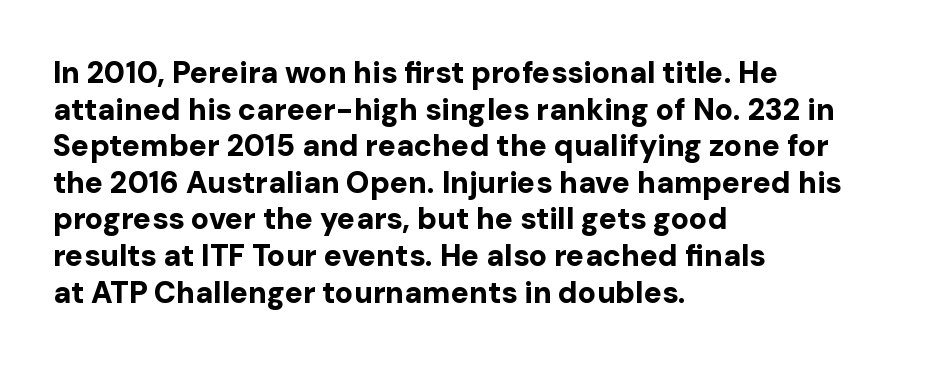
{"serif": "no", "italic": "no", "bold": "yes", "weight": "bold", "width": "normal", "stroke_contrast": "low", "x_height": "medium", "monospaced": "no", "underline": "no", "align": "left", "line_spacing_ratio": 1.22, "letter_spacing": "normal", "letter_spacing_em": 0.0, "glyph_px": 30}
